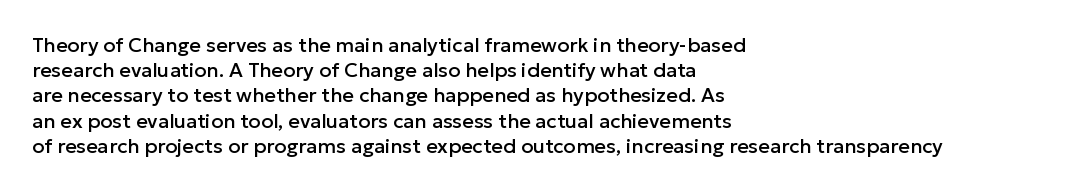
The image shows 20 px text type, upright; set left-aligned, normal line spacing (1.26x), normal letter spacing, not underlined.
